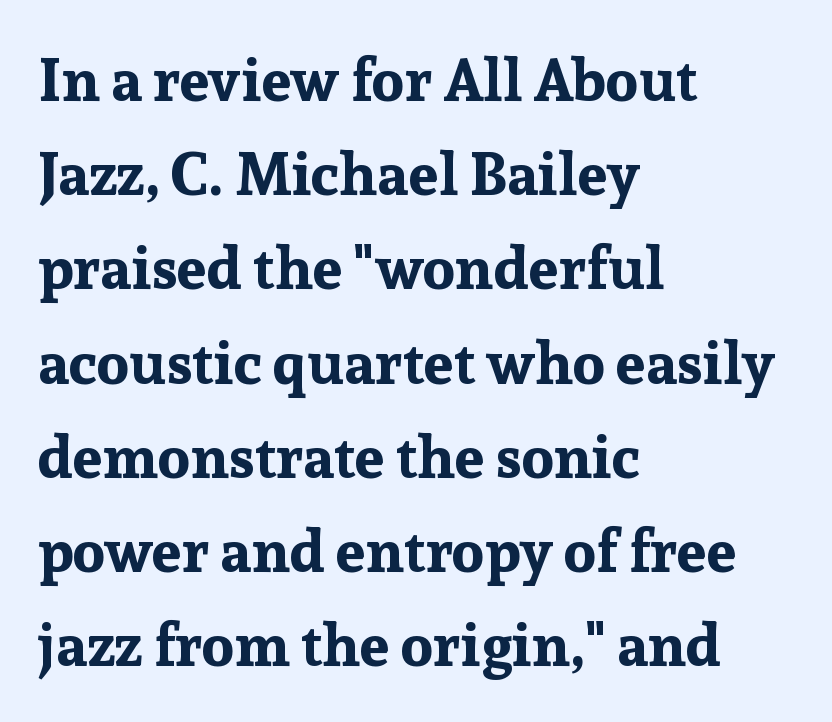
When letters stand straight like this, we call the style roman or upright. Small tapered or slab feet sit at the stroke ends, so this counts as serif. What stands out about the letter spacing? Nothing — it is the standard amount. The passage shown is typed in a proportional face where columns would drift.
